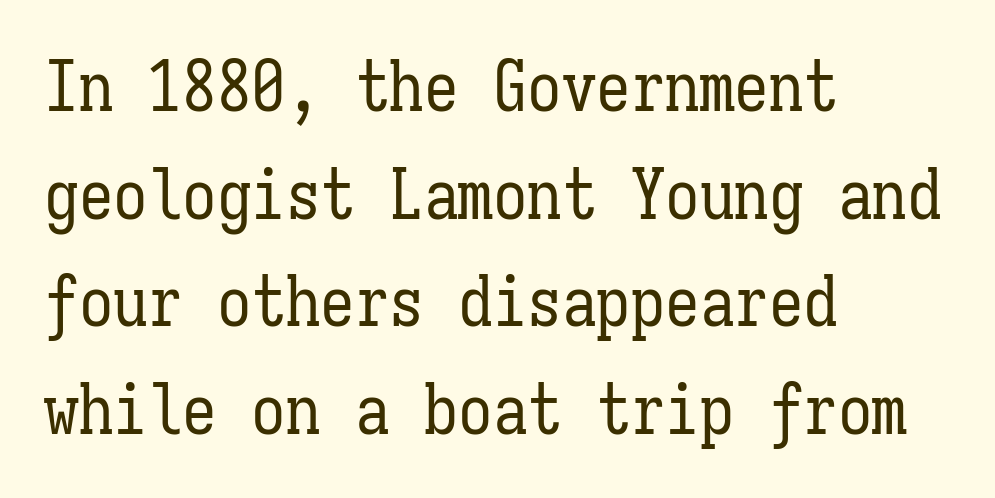
Q: Is the text bold? A: No.
Q: Is the text italic (slanted)? A: No, it is upright.
Q: Is the text underlined? A: No.
Q: How is the paragraph aligned? A: Left-aligned.
Q: Is the spacing between letters normal or unusually wide? A: Normal.
Q: Is the spacing between lines tight, normal or loose? A: Normal.
Q: Width (condensed, normal, or wide)? A: Condensed.
Q: Stroke contrast? A: Low.
Q: x-height? A: Medium.
Q: Monospaced? A: Yes.
